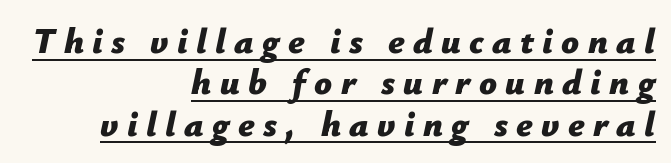
Q: Is the text bold? A: Yes.
Q: Is the text italic (slanted)? A: Yes, it leans right by about 12 degrees.
Q: Is the text underlined? A: Yes.
Q: How is the paragraph aligned? A: Right-aligned.
Q: Is the spacing between letters normal or unusually wide? A: Unusually wide.
Q: Width (condensed, normal, or wide)? A: Normal.
Q: Stroke contrast? A: Low.
Q: x-height? A: Medium.
Q: Monospaced? A: No.
